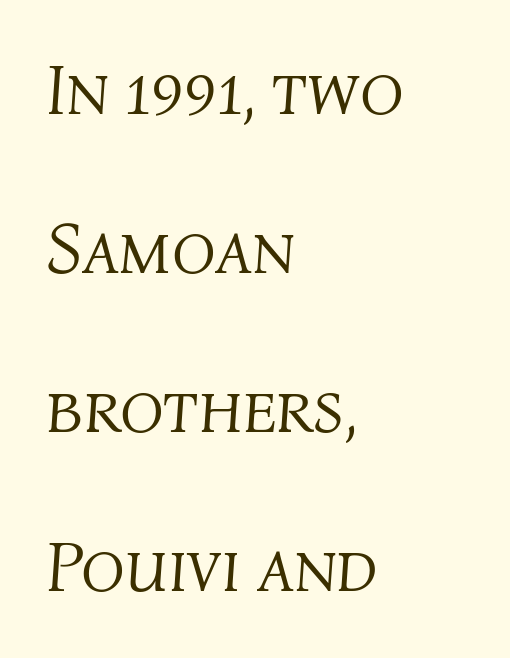
The image shows 72 px light type, italic (leaning right); set left-aligned, loose line spacing (2.21x), normal letter spacing, not underlined; medium stroke contrast and a medium x-height.
